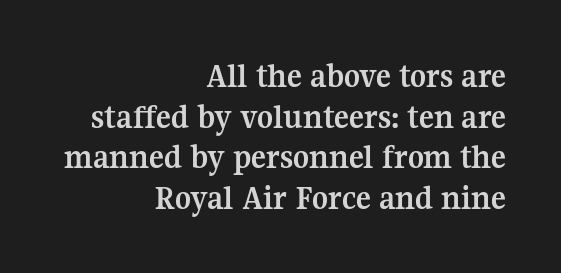
Q: Is the text bold? A: Yes.
Q: Is the text italic (slanted)? A: No, it is upright.
Q: Is the typeface a serif or a sans-serif typeface? A: Serif.
Q: Is the text underlined? A: No.
Q: How is the paragraph aligned? A: Right-aligned.
Q: Is the spacing between letters normal or unusually wide? A: Normal.
Q: Width (condensed, normal, or wide)? A: Normal.
Q: Stroke contrast? A: Medium.
Q: x-height? A: Medium.
Q: Monospaced? A: No.
